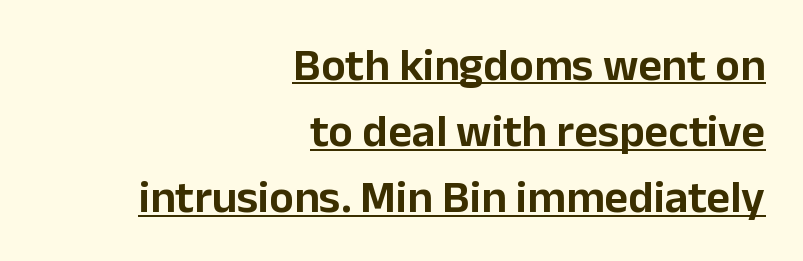
Summary of vertical rhythm: regular, with standard interline spacing. Examine the stroke ends and you'll find no serifs. Proportional: the letters do not fall into vertical columns. Casual observation: everything's shoved over to the right.
